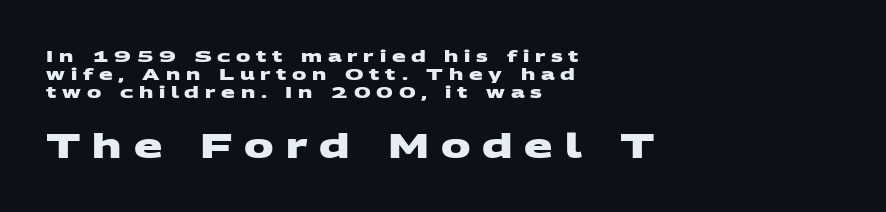
{"serif": "no", "bold": "yes", "weight": "heavy", "width": "wide", "stroke_contrast": "medium", "x_height": "large", "monospaced": "no", "underline": "no", "align": "left", "line_spacing": "tight", "line_spacing_ratio": 1.11, "letter_spacing": "wide", "letter_spacing_em": 0.36, "larger_block": "second", "size_ratio": 2.06, "glyph_px": 33}
